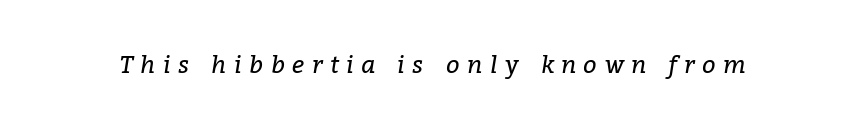
Q: Is the text bold? A: No.
Q: Is the text italic (slanted)? A: Yes, it leans right by about 9 degrees.
Q: Is the text underlined? A: No.
Q: Is the spacing between letters normal or unusually wide? A: Unusually wide.
